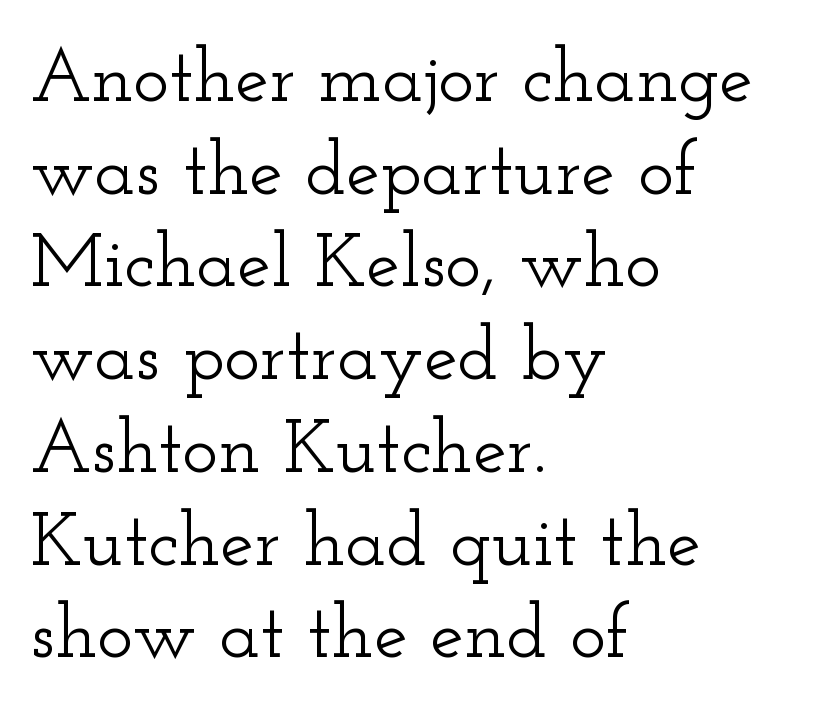
Do the characters align in a grid? No, the font is proportional. Regarding serifs, this sample has them. Posture: vertical. Short and long lines alike share a common starting point at left. Characters follow at the spacing the type designer built in.
